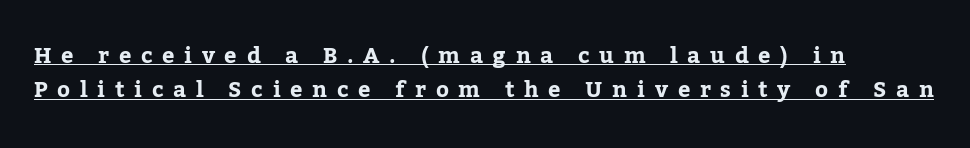
{"italic": "no", "underline": "yes", "align": "left", "line_spacing": "normal", "line_spacing_ratio": 1.56, "letter_spacing": "wide", "letter_spacing_em": 0.44, "glyph_px": 22}
